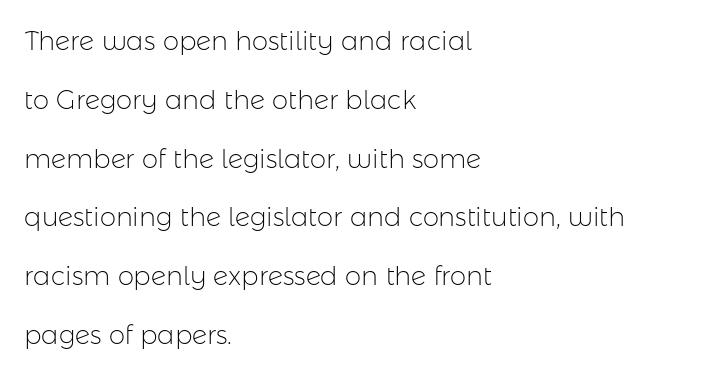
{"italic": "no", "bold": "no", "underline": "no", "align": "left", "line_spacing": "loose", "line_spacing_ratio": 2.26, "letter_spacing": "normal", "letter_spacing_em": 0.0, "glyph_px": 26}
